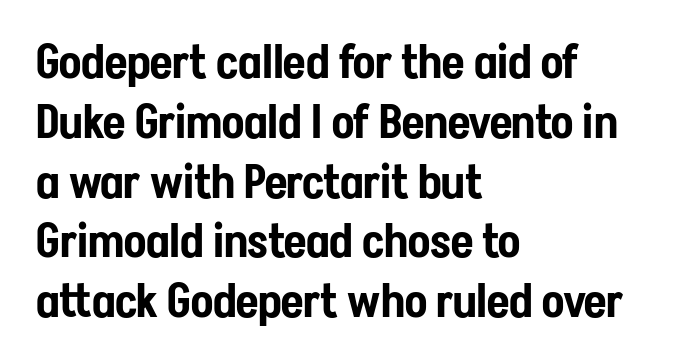
Q: Is the text italic (slanted)? A: No, it is upright.
Q: Is the typeface a serif or a sans-serif typeface? A: Sans-serif.
Q: Is the text underlined? A: No.
Q: How is the paragraph aligned? A: Left-aligned.
Q: Is the spacing between letters normal or unusually wide? A: Normal.
Q: Is the spacing between lines tight, normal or loose? A: Normal.
Q: Width (condensed, normal, or wide)? A: Condensed.
Q: Stroke contrast? A: Low.
Q: x-height? A: Medium.
Q: Monospaced? A: No.
